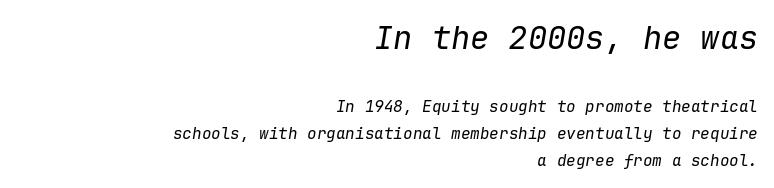
The rendering uses typewriter-style spacing with identical character cells. Leading: standard. Every row of glyphs terminates at an identical x-position on the right. Weight class: somewhere from thin through regular. The baseline area is clear.
